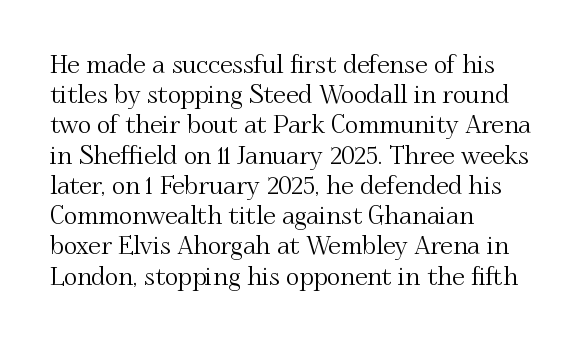
{"italic": "no", "underline": "no", "align": "left", "line_spacing_ratio": 1.21, "letter_spacing": "normal", "letter_spacing_em": 0.0, "glyph_px": 25}
